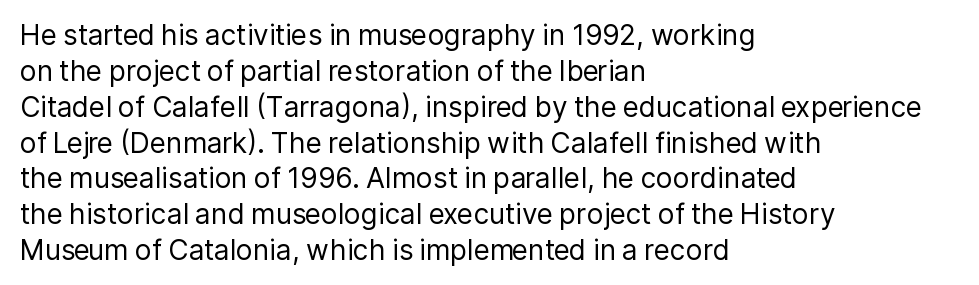
Q: Is the text bold? A: No.
Q: Is the text italic (slanted)? A: No, it is upright.
Q: Is the typeface a serif or a sans-serif typeface? A: Sans-serif.
Q: Is the text underlined? A: No.
Q: How is the paragraph aligned? A: Left-aligned.
Q: Is the spacing between letters normal or unusually wide? A: Normal.
Q: Is the spacing between lines tight, normal or loose? A: Normal.
Q: Width (condensed, normal, or wide)? A: Normal.
Q: Stroke contrast? A: Low.
Q: x-height? A: Medium.
Q: Monospaced? A: No.
